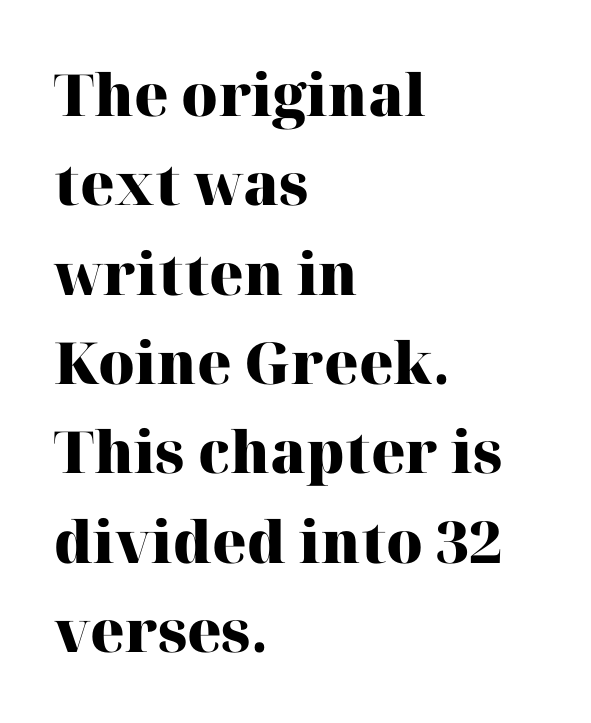
Q: Is the text bold? A: Yes.
Q: Is the text italic (slanted)? A: No, it is upright.
Q: Is the typeface a serif or a sans-serif typeface? A: Serif.
Q: Is the text underlined? A: No.
Q: How is the paragraph aligned? A: Left-aligned.
Q: Is the spacing between letters normal or unusually wide? A: Normal.
Q: Is the spacing between lines tight, normal or loose? A: Normal.
Q: Width (condensed, normal, or wide)? A: Normal.
Q: Stroke contrast? A: High.
Q: x-height? A: Medium.
Q: Monospaced? A: No.
